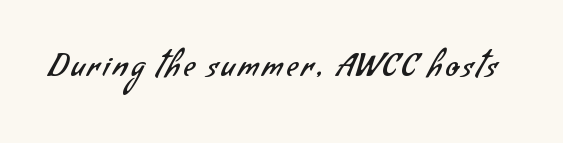
{"serif": "no", "bold": "no", "weight": "regular", "width": "normal", "stroke_contrast": "low", "x_height": "small", "monospaced": "no", "underline": "no", "glyph_px": 30}
